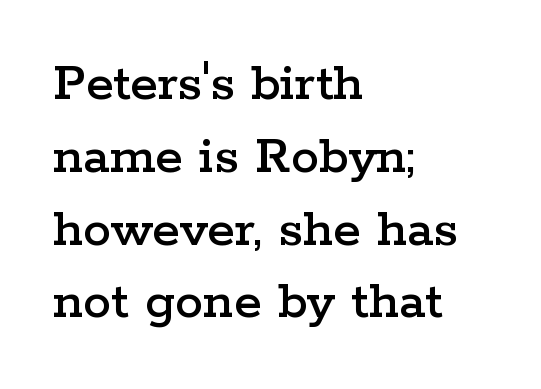
{"serif": "yes", "italic": "no", "width": "wide", "stroke_contrast": "low", "x_height": "medium", "monospaced": "no", "underline": "no", "align": "left", "line_spacing": "normal", "line_spacing_ratio": 1.3, "letter_spacing": "normal", "letter_spacing_em": 0.0, "glyph_px": 56}
